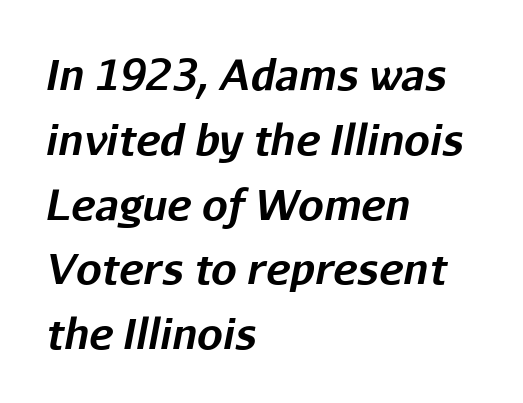
The image shows 41 px bold type, italic (leaning right); set left-aligned, normal line spacing (1.58x), normal letter spacing, not underlined; low stroke contrast and a medium x-height.
